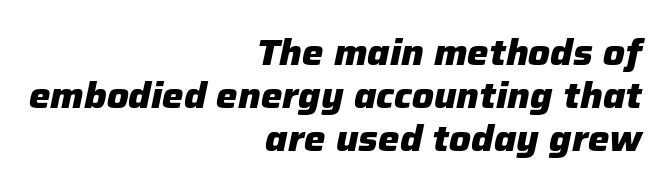
Q: Is the text bold? A: Yes.
Q: Is the text italic (slanted)? A: Yes, it leans right by about 12 degrees.
Q: Is the text underlined? A: No.
Q: How is the paragraph aligned? A: Right-aligned.
Q: Is the spacing between letters normal or unusually wide? A: Normal.
Q: Width (condensed, normal, or wide)? A: Normal.
Q: Stroke contrast? A: Low.
Q: x-height? A: Medium.
Q: Monospaced? A: No.
